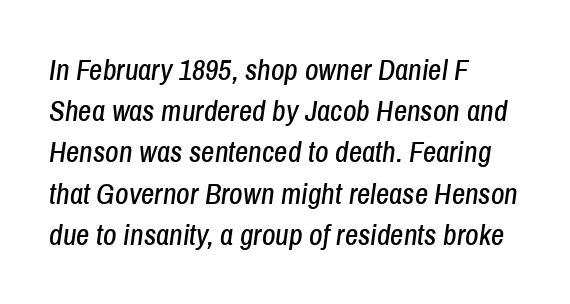
{"italic": "yes", "lean": "right", "slant_degrees": 8, "width": "condensed", "stroke_contrast": "low", "x_height": "medium", "monospaced": "no", "underline": "no", "align": "left", "line_spacing": "normal", "line_spacing_ratio": 1.42, "letter_spacing": "normal", "letter_spacing_em": 0.0, "glyph_px": 29}
